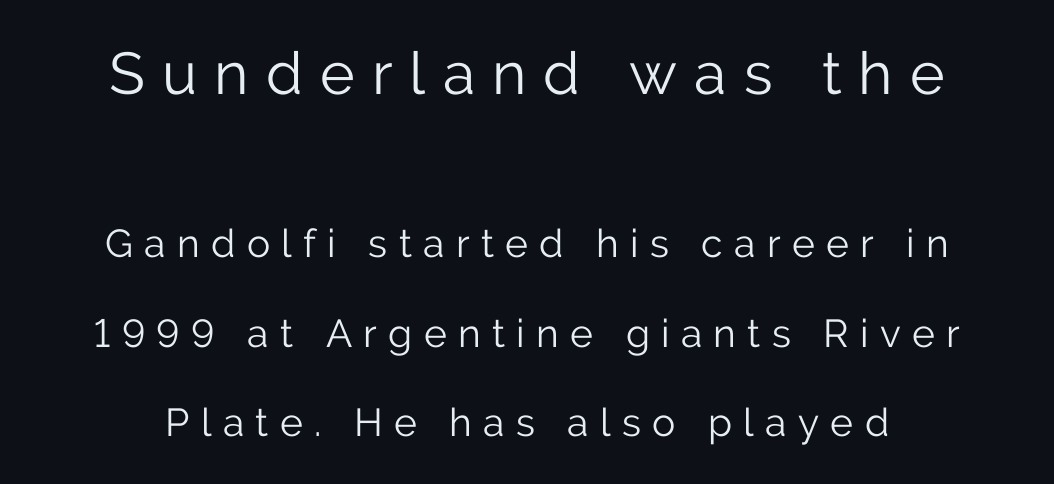
The image shows 59 px light sans-serif type, upright; set loose line spacing (2.29x), unusually wide letter spacing (+0.29 em), not underlined; the first (top) block is 1.51x larger; low stroke contrast and a medium x-height.
